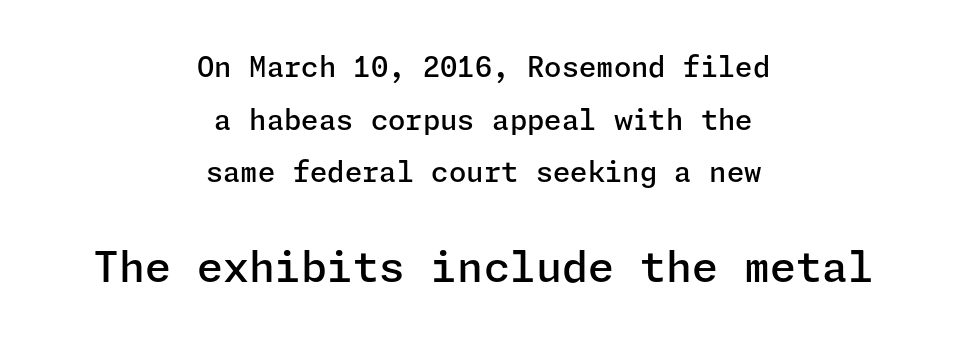
Q: Is the text bold? A: Semi-bold.
Q: Is the text italic (slanted)? A: No, it is upright.
Q: Is the typeface a serif or a sans-serif typeface? A: Sans-serif.
Q: Is the text underlined? A: No.
Q: How is the paragraph aligned? A: Centered.
Q: Is the spacing between letters normal or unusually wide? A: Normal.
Q: Which block of text is set in a larger size, the first (top) or the second (bottom)? A: The second (bottom) one.
Q: Width (condensed, normal, or wide)? A: Normal.
Q: Stroke contrast? A: Low.
Q: x-height? A: Medium.
